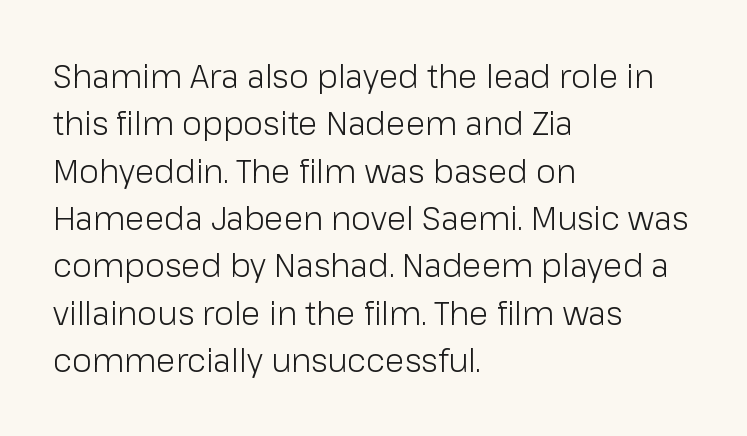
{"serif": "no", "italic": "no", "bold": "no", "weight": "light", "width": "normal", "stroke_contrast": "low", "x_height": "medium", "monospaced": "no", "underline": "no", "align": "left", "line_spacing": "normal", "line_spacing_ratio": 1.48, "letter_spacing": "normal", "letter_spacing_em": 0.0, "glyph_px": 32}
